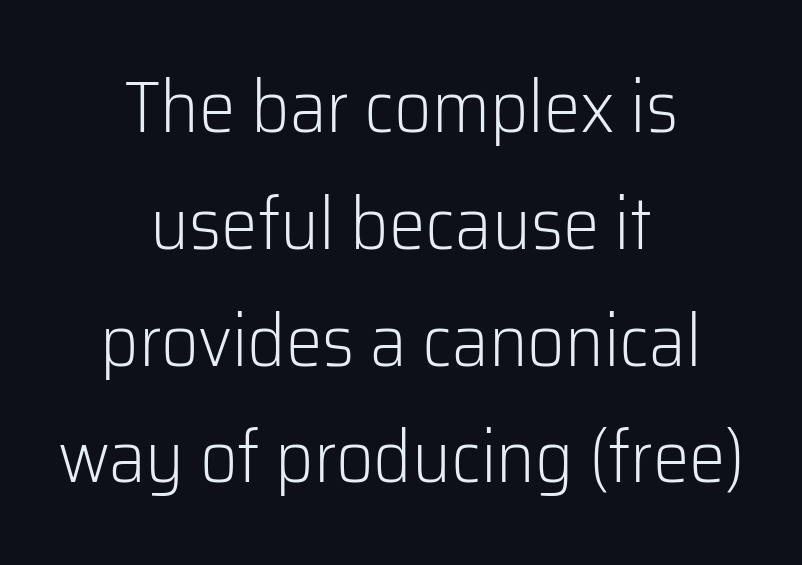
{"serif": "no", "italic": "no", "bold": "no", "weight": "light", "width": "normal", "stroke_contrast": "low", "x_height": "medium", "monospaced": "no", "underline": "no", "align": "center", "line_spacing": "normal", "line_spacing_ratio": 1.6, "letter_spacing": "normal", "letter_spacing_em": 0.0, "glyph_px": 73}
